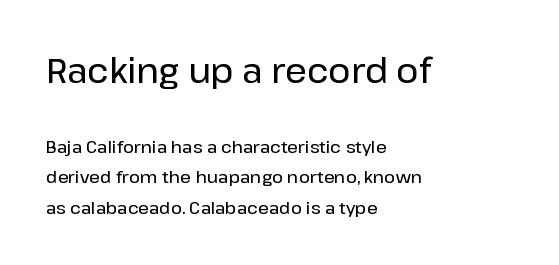
The image shows 34 px sans-serif type, upright; set left-aligned, line spacing 1.79x, normal letter spacing, not underlined; the first (top) block is 2.0x larger; low stroke contrast and a medium x-height.
